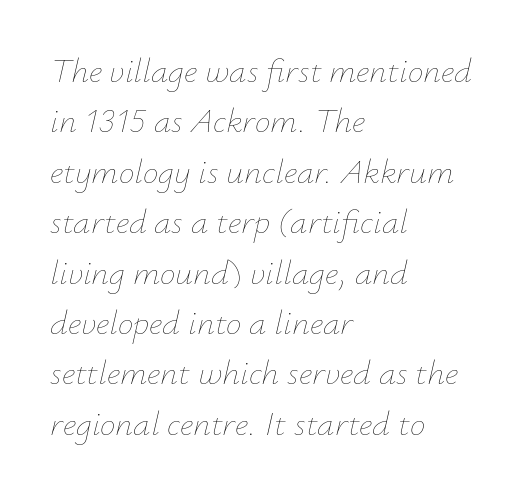
The image shows 35 px thin type, italic (leaning right); set left-aligned, normal line spacing (1.44x), normal letter spacing, not underlined; low stroke contrast and a small x-height.
